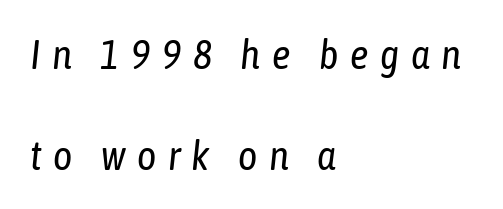
Does the copy run flush right? No — it runs flush left. The rendering uses natural spacing where letterforms have individual widths. The designer dialed line spacing up above the default. The axis of the letterforms is tilted away from vertical. Check under the words: just untouched page.
